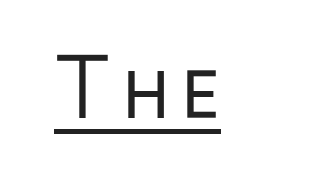
Q: Is the text bold? A: No.
Q: Is the text italic (slanted)? A: No, it is upright.
Q: Is the typeface a serif or a sans-serif typeface? A: Sans-serif.
Q: Is the text underlined? A: Yes.
Q: Width (condensed, normal, or wide)? A: Condensed.
Q: Stroke contrast? A: Low.
Q: x-height? A: Medium.
Q: Monospaced? A: No.
